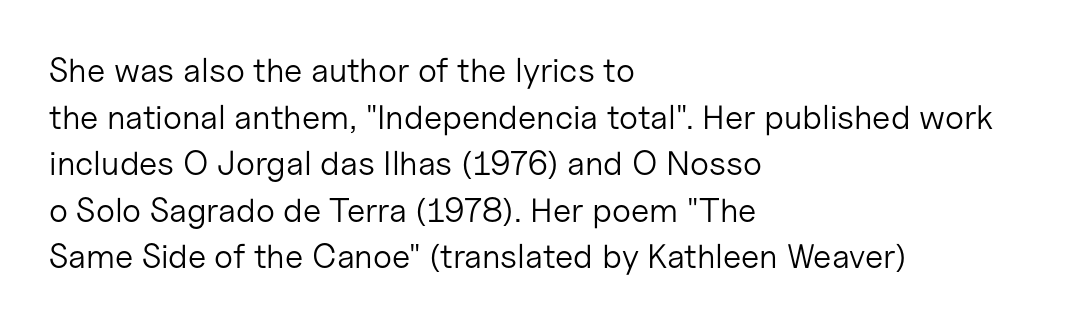
Q: Is the text bold? A: No.
Q: Is the text italic (slanted)? A: No, it is upright.
Q: Is the typeface a serif or a sans-serif typeface? A: Sans-serif.
Q: Is the text underlined? A: No.
Q: How is the paragraph aligned? A: Left-aligned.
Q: Is the spacing between letters normal or unusually wide? A: Normal.
Q: Is the spacing between lines tight, normal or loose? A: Normal.
Q: Width (condensed, normal, or wide)? A: Normal.
Q: Stroke contrast? A: Low.
Q: x-height? A: Medium.
Q: Monospaced? A: No.
